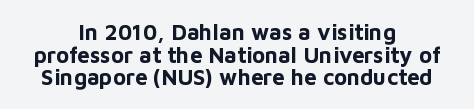
A student would call this center alignment; a typographer would say set centered. The space between consecutive lines is stingy. Unlike italic type, these characters show no tilt at all. Underline: absent. The horizontal fit of the characters is conventional and even. A full-strength bold gives these letters their thick strokes.
